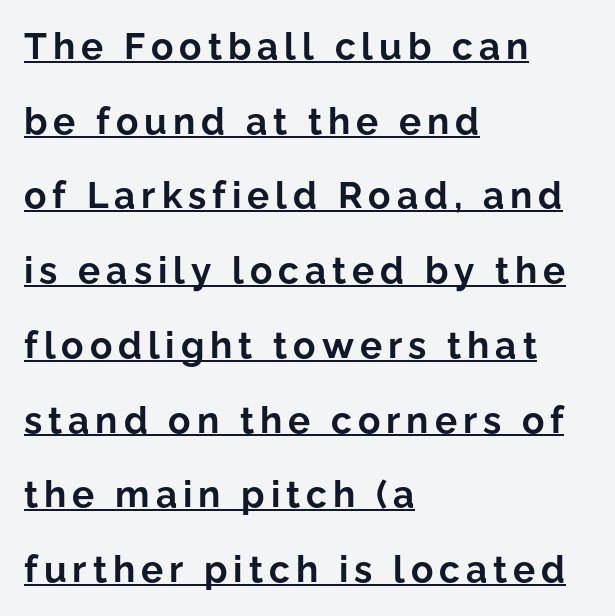
Where is the straight margin? On the left. Decoration check: the copy is underlined. The font family rendered here belongs to the sans-serif group. This is the regular roman posture of the typeface. This sample has the flowing, uneven cadence of proportional lettering. Vertically, the passage feels expansive, rows floating well apart.
